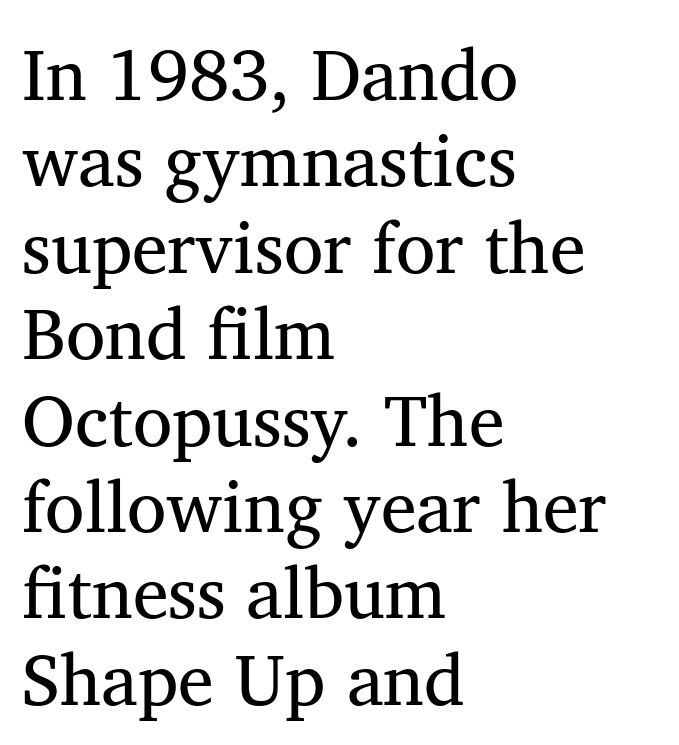
The rendering uses natural spacing where letterforms have individual widths. To sum up the face: it has serifs. Compared with a centered layout, this one pins lines to the left instead. Letters rest on an invisible, unmarked baseline. The lettering holds an erect, upright posture throughout. Look at the tracking — it's just the regular setting, nothing added.
